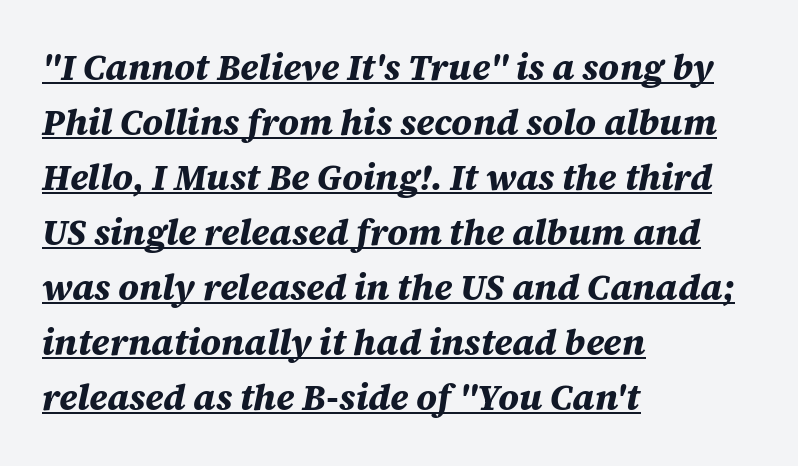
{"italic": "yes", "lean": "right", "slant_degrees": 12, "bold": "yes", "weight": "bold", "width": "normal", "stroke_contrast": "medium", "x_height": "large", "monospaced": "no", "underline": "yes", "align": "left", "line_spacing": "normal", "line_spacing_ratio": 1.53, "letter_spacing": "normal", "letter_spacing_em": 0.0, "glyph_px": 36}
